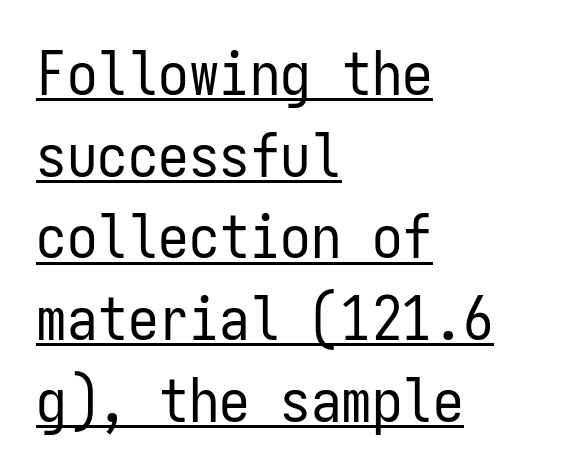
Q: Is the text bold? A: No.
Q: Is the text italic (slanted)? A: No, it is upright.
Q: Is the typeface a serif or a sans-serif typeface? A: Sans-serif.
Q: Is the text underlined? A: Yes.
Q: How is the paragraph aligned? A: Left-aligned.
Q: Is the spacing between letters normal or unusually wide? A: Normal.
Q: Is the spacing between lines tight, normal or loose? A: Normal.
Q: Width (condensed, normal, or wide)? A: Condensed.
Q: Stroke contrast? A: Low.
Q: x-height? A: Medium.
Q: Monospaced? A: Yes.
